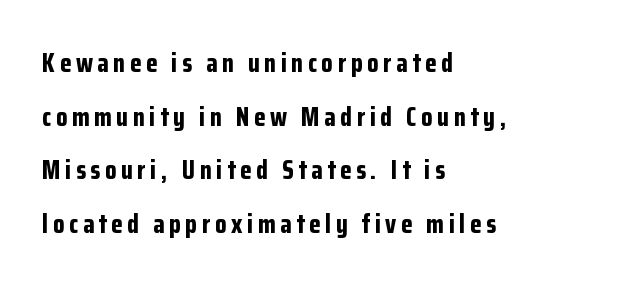
Q: Is the text bold? A: Yes.
Q: Is the text italic (slanted)? A: No, it is upright.
Q: Is the text underlined? A: No.
Q: How is the paragraph aligned? A: Left-aligned.
Q: Is the spacing between lines tight, normal or loose? A: Loose.
